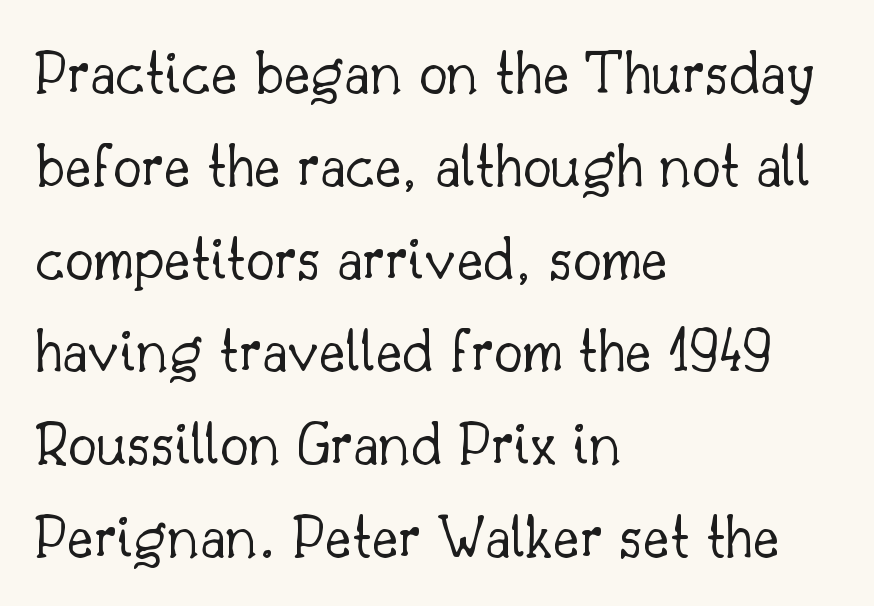
The type sits square on the baseline with zero lean. What stands out about the letter spacing? Nothing — it is the standard amount. The strip under each line holds only bare page. Rows of type keep a routine distance in the vertical direction. Leftover space on each line is placed entirely after the last word.
